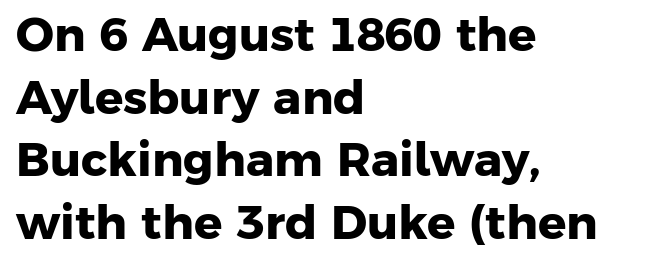
{"serif": "no", "bold": "yes", "weight": "heavy", "width": "normal", "stroke_contrast": "low", "x_height": "medium", "monospaced": "no", "underline": "no", "align": "left", "line_spacing": "normal", "line_spacing_ratio": 1.33, "letter_spacing": "normal", "letter_spacing_em": 0.0, "glyph_px": 47}
